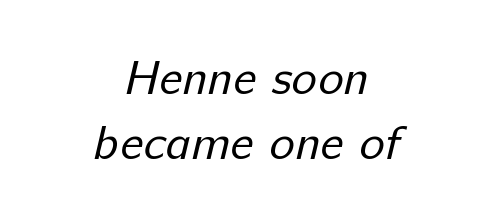
Q: Is the text bold? A: No.
Q: Is the typeface a serif or a sans-serif typeface? A: Sans-serif.
Q: Is the text underlined? A: No.
Q: How is the paragraph aligned? A: Centered.
Q: Is the spacing between letters normal or unusually wide? A: Normal.
Q: Is the spacing between lines tight, normal or loose? A: Normal.
Q: Width (condensed, normal, or wide)? A: Normal.
Q: Stroke contrast? A: Low.
Q: x-height? A: Medium.
Q: Monospaced? A: No.
